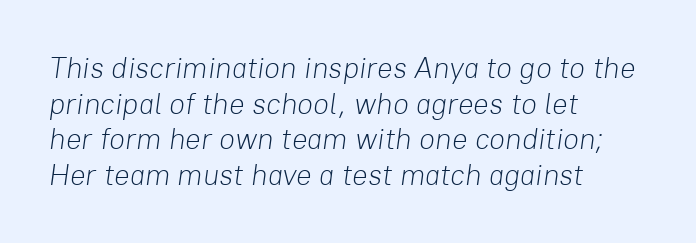
The image shows 29 px light type, italic (leaning right); set left-aligned, line spacing 1.23x, normal letter spacing, not underlined; low stroke contrast and a medium x-height.
